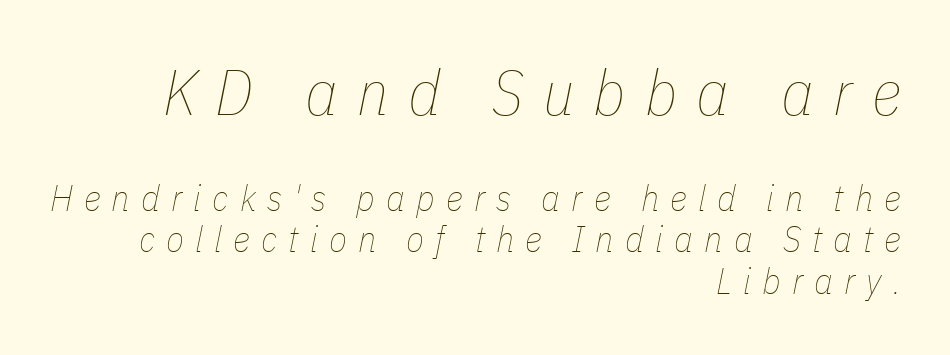
{"italic": "yes", "lean": "right", "slant_degrees": 11, "bold": "no", "weight": "thin", "width": "condensed", "stroke_contrast": "low", "x_height": "medium", "monospaced": "no", "underline": "no", "align": "right", "line_spacing": "tight", "line_spacing_ratio": 1.13, "letter_spacing": "wide", "letter_spacing_em": 0.3, "larger_block": "first", "size_ratio": 1.73, "glyph_px": 64}
